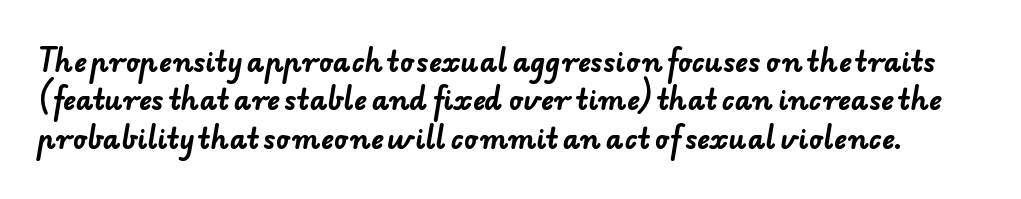
{"bold": "yes", "underline": "no", "line_spacing": "normal", "line_spacing_ratio": 1.42, "letter_spacing": "normal", "letter_spacing_em": 0.0, "glyph_px": 27}
